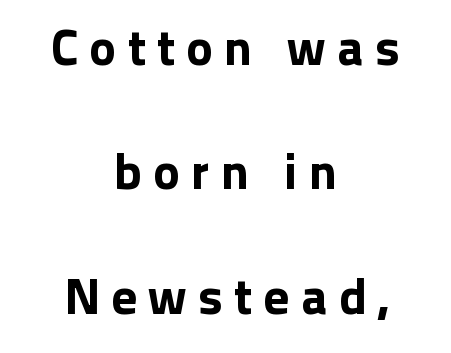
{"serif": "no", "italic": "no", "width": "normal", "stroke_contrast": "low", "x_height": "medium", "monospaced": "no", "underline": "no", "align": "center", "line_spacing": "loose", "line_spacing_ratio": 2.44, "letter_spacing": "wide", "letter_spacing_em": 0.22, "glyph_px": 51}
